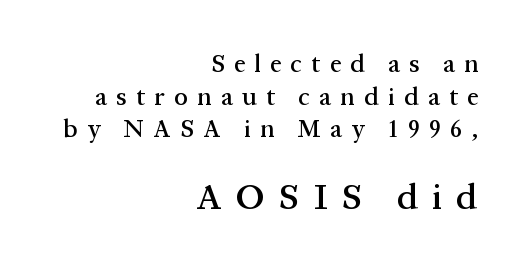
The image shows 37 px serif type, upright; set right-aligned, normal line spacing (1.31x), unusually wide letter spacing (+0.37 em), not underlined; the second (bottom) block is 1.48x larger; medium stroke contrast and a medium x-height.
